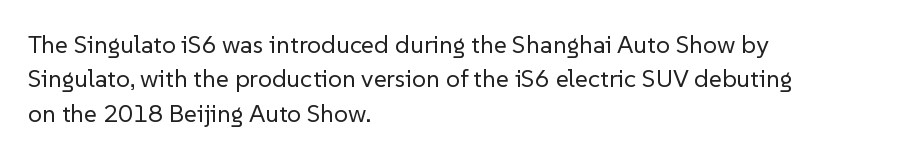
{"italic": "no", "bold": "no", "underline": "no", "align": "left", "line_spacing": "normal", "line_spacing_ratio": 1.38, "letter_spacing": "normal", "letter_spacing_em": 0.0, "glyph_px": 25}
